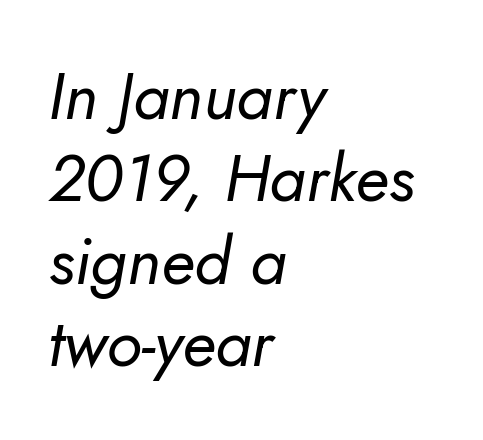
The image shows 66 px regular-weight type, italic (leaning right); set left-aligned, normal line spacing (1.25x), normal letter spacing, not underlined; low stroke contrast and a small x-height.
